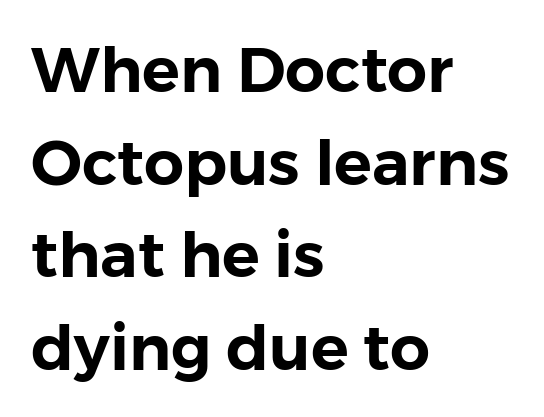
The image shows 63 px sans-serif type, upright; set left-aligned, normal line spacing (1.47x), normal letter spacing, not underlined; low stroke contrast and a medium x-height.
